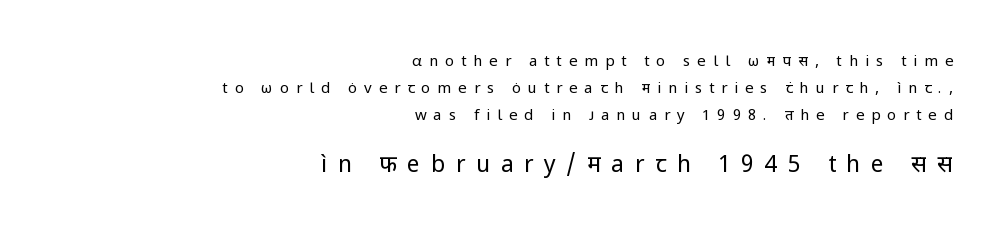
Q: Is the text bold? A: No.
Q: Is the text italic (slanted)? A: No, it is upright.
Q: Is the text underlined? A: No.
Q: How is the paragraph aligned? A: Right-aligned.
Q: Is the spacing between letters normal or unusually wide? A: Unusually wide.
Q: Which block of text is set in a larger size, the first (top) or the second (bottom)? A: The second (bottom) one.
